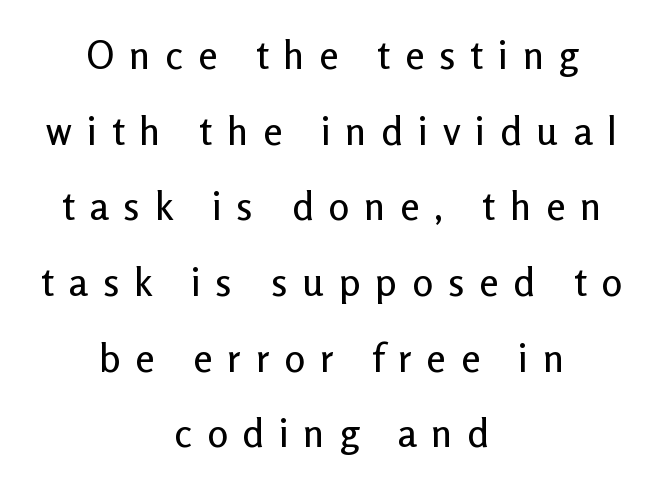
The image shows 39 px sans-serif type, upright; set centered, loose line spacing (1.94x), unusually wide letter spacing (+0.38 em), not underlined; low stroke contrast and a medium x-height.
